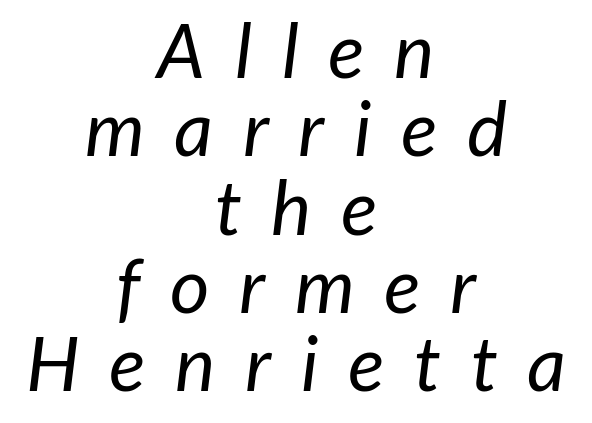
{"italic": "yes", "lean": "right", "slant_degrees": 7, "bold": "no", "weight": "regular", "width": "normal", "stroke_contrast": "low", "x_height": "medium", "monospaced": "no", "underline": "no", "align": "center", "line_spacing": "tight", "line_spacing_ratio": 1.03, "letter_spacing": "wide", "letter_spacing_em": 0.39, "glyph_px": 76}
